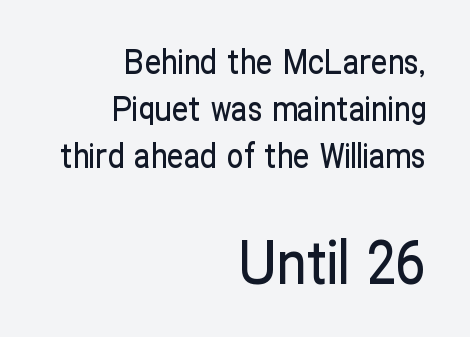
Every stem runs plumb, perpendicular to the baseline. Is there much room between lines? A standard amount, neither cramped nor airy. Check the space under the baseline: it is left empty. Casual observation: everything's shoved over to the right. Tracking here is standard; glyphs follow each other at the usual distance.
